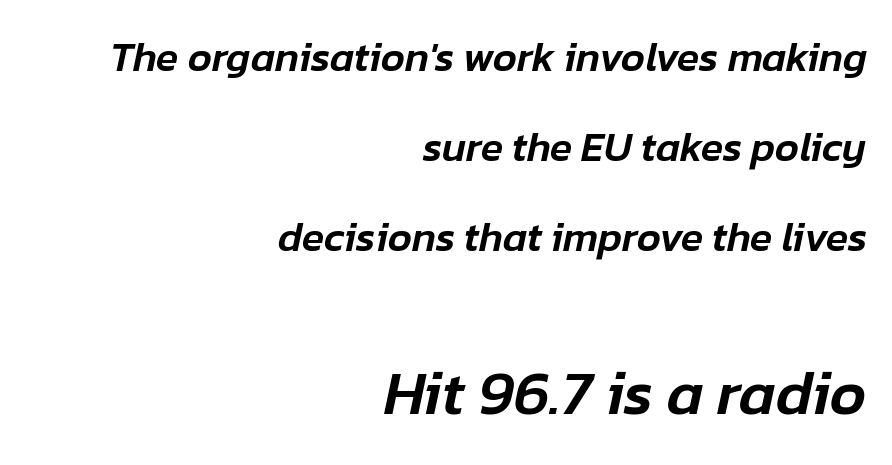
Is the letter spacing exaggerated? No — it looks like the ordinary default. Compared with typical paragraphs, the rows here are farther apart. Descender tails drop into unmarked territory. The rag falls on the left side of this text block.
